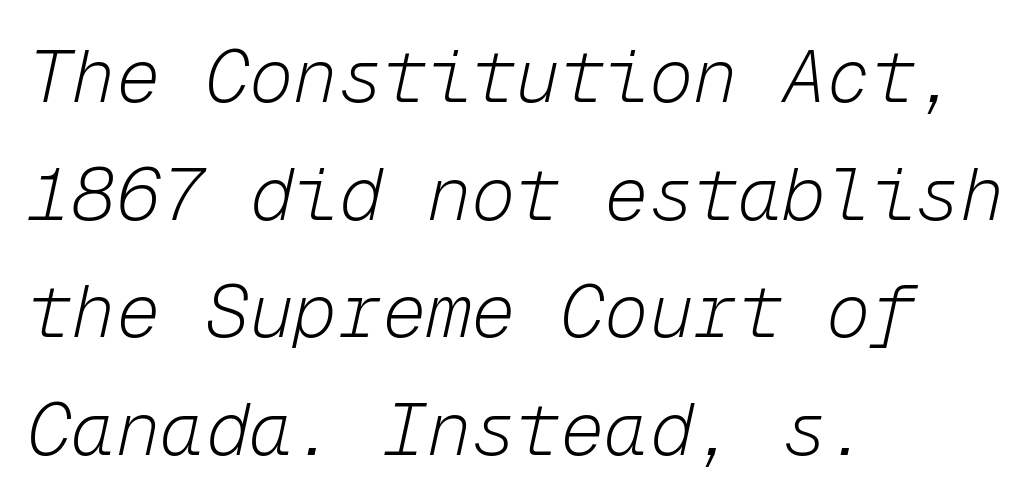
The passage shown is not underscored anywhere. The letters sit at their default tracking, neither squeezed nor spread. Stems here are at most as thick as an everyday book face. Does the lettering tilt? It does — this is italic. Do the characters align in a grid? Yes, the font is monospaced. A classic flush-left, rag-right setting is used for this passage.
